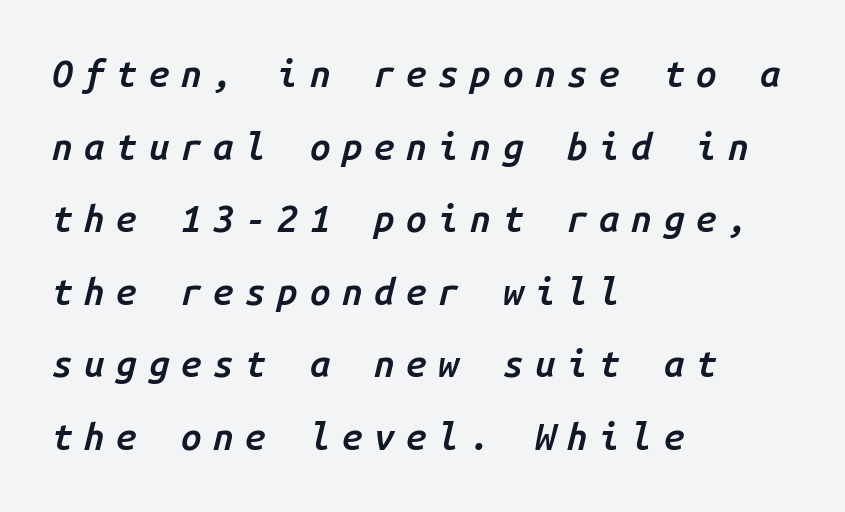
{"italic": "yes", "lean": "right", "slant_degrees": 14, "bold": "semi", "weight": "semibold", "width": "normal", "stroke_contrast": "low", "x_height": "medium", "monospaced": "yes", "underline": "no", "align": "left", "line_spacing": "loose", "line_spacing_ratio": 1.96, "letter_spacing": "wide", "letter_spacing_em": 0.31, "glyph_px": 37}
